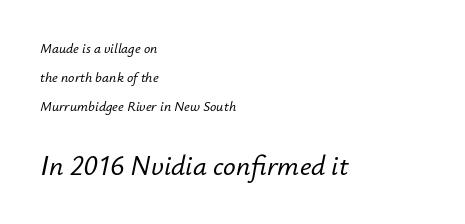
Q: Is the text italic (slanted)? A: Yes, it leans right by about 12 degrees.
Q: Is the text underlined? A: No.
Q: How is the paragraph aligned? A: Left-aligned.
Q: Is the spacing between letters normal or unusually wide? A: Normal.
Q: Is the spacing between lines tight, normal or loose? A: Loose.
Q: Which block of text is set in a larger size, the first (top) or the second (bottom)? A: The second (bottom) one.
Q: Width (condensed, normal, or wide)? A: Normal.
Q: Stroke contrast? A: Low.
Q: x-height? A: Small.
Q: Monospaced? A: No.
